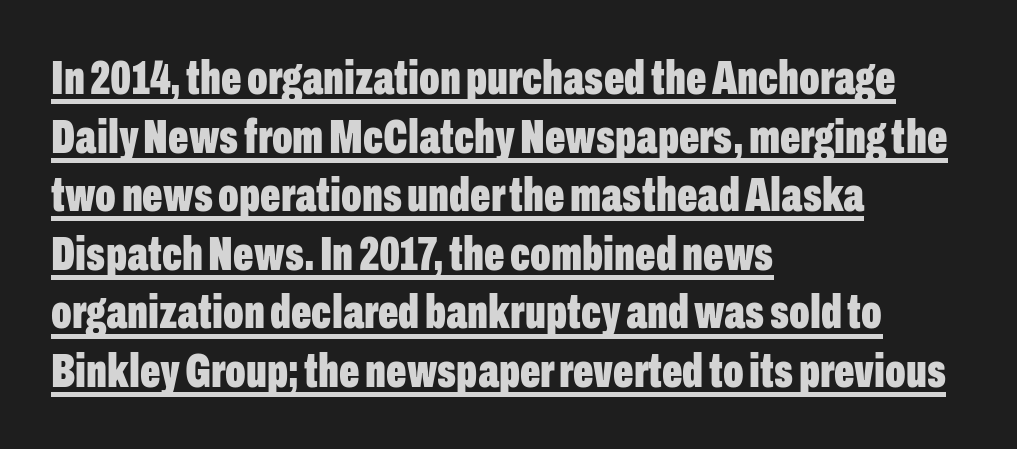
The rendering anchors every line to the left-hand side. The font is running at its bold setting. In designer terms, the underline attribute is active on this setting. The face used here is a sans, in the tradition of grotesques and geometrics. A typesetter would mark this as roman, not italic. These lines are rendered in a variable-pitch font.
